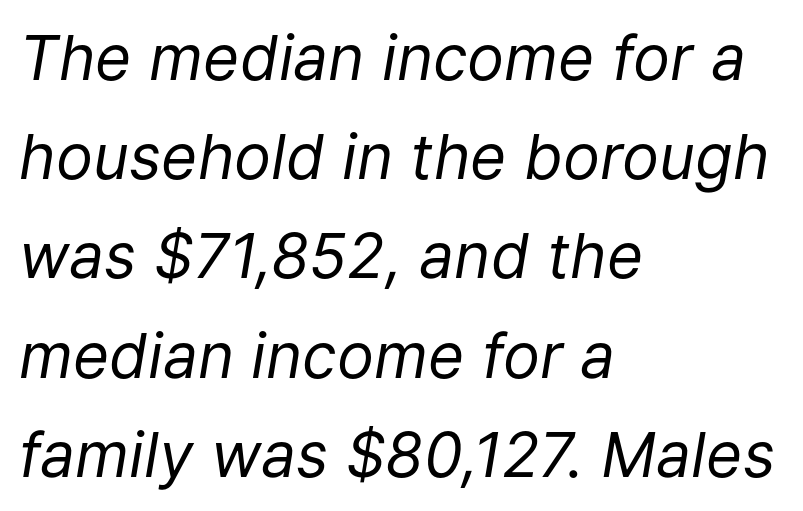
{"italic": "yes", "lean": "right", "slant_degrees": 9, "bold": "no", "weight": "regular", "width": "normal", "stroke_contrast": "low", "x_height": "medium", "monospaced": "no", "underline": "no", "align": "left", "line_spacing": "normal", "line_spacing_ratio": 1.6, "letter_spacing": "normal", "letter_spacing_em": 0.0, "glyph_px": 62}
